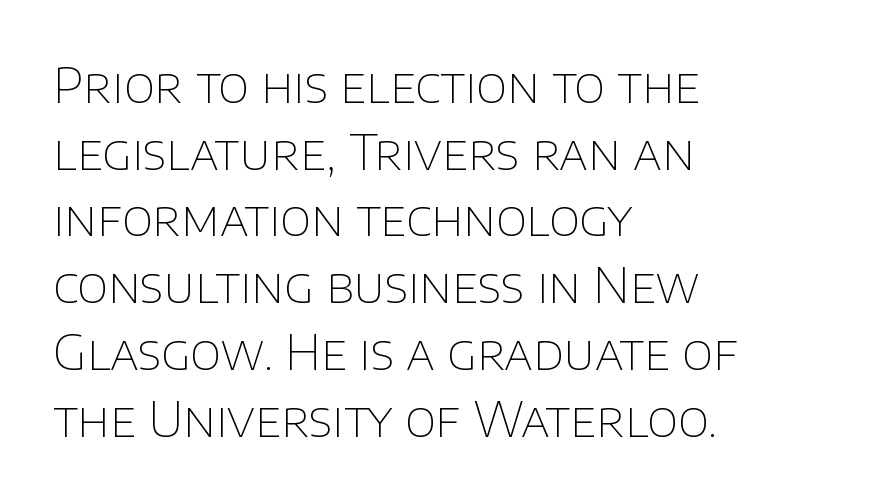
Weight: regular or lighter. Whoever set this chose a conventional vertical rhythm. Lines of text with bare space underneath. A sans-serif font was chosen for this passage. These lines are rendered in a variable-pitch font. Notice how the passage keeps a crisp vertical edge on the left only.
